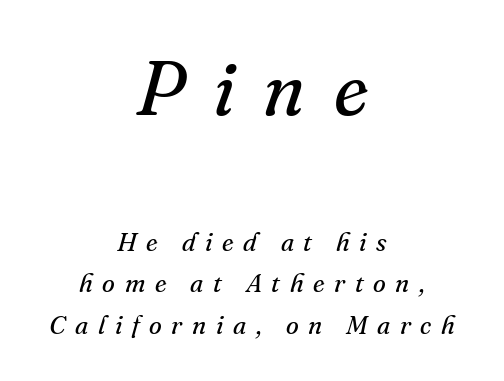
The image shows 77 px regular-weight serif type, italic (leaning right); set centered, normal line spacing (1.61x), unusually wide letter spacing (+0.37 em), not underlined; the first (top) block is 2.96x larger; medium stroke contrast and a small x-height.
